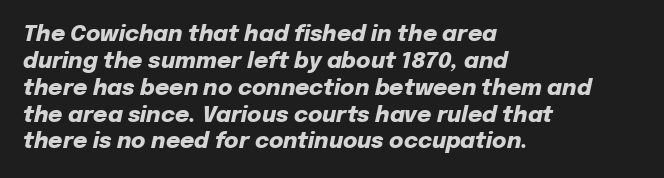
Q: Is the text bold? A: Yes.
Q: Is the text italic (slanted)? A: Yes, it leans right by about 12 degrees.
Q: Is the text underlined? A: No.
Q: How is the paragraph aligned? A: Left-aligned.
Q: Is the spacing between letters normal or unusually wide? A: Normal.
